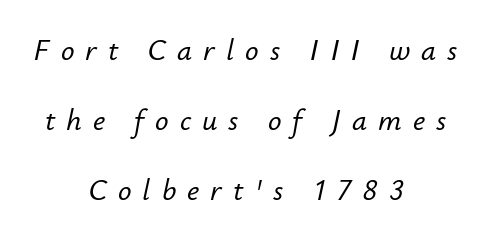
The rendering uses natural spacing where letterforms have individual widths. A student would call this center alignment; a typographer would say set centered. A great deal of white space separates one row of letters from the next. The font's italic variant was chosen for this text. No word sits above an underline. What stands out about the letter spacing? Its width — letters are far apart.
